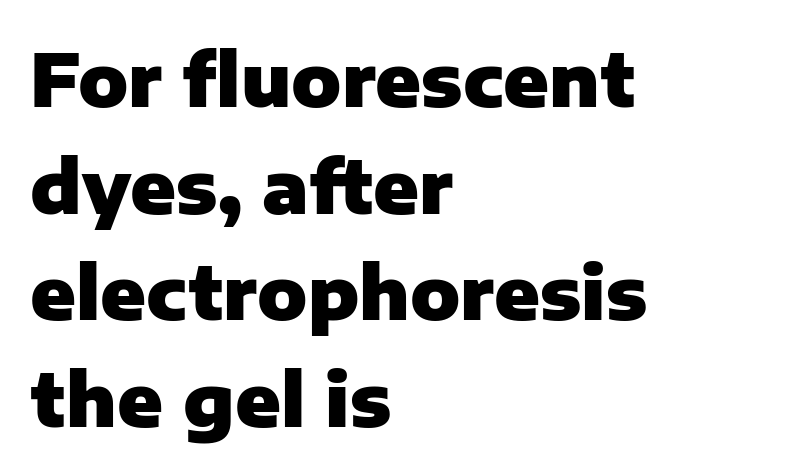
The image shows 74 px heavy sans-serif type, upright; set left-aligned, normal line spacing (1.44x), normal letter spacing, not underlined; low stroke contrast and a medium x-height.
